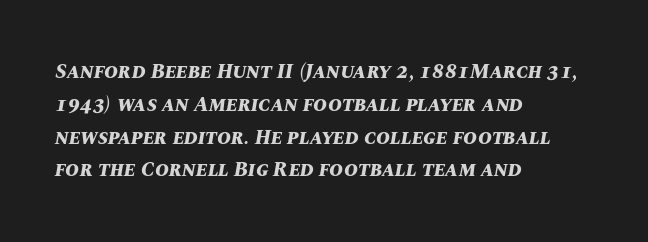
The image shows 21 px bold type, italic (leaning right); set left-aligned, normal line spacing (1.56x), normal letter spacing, not underlined.
